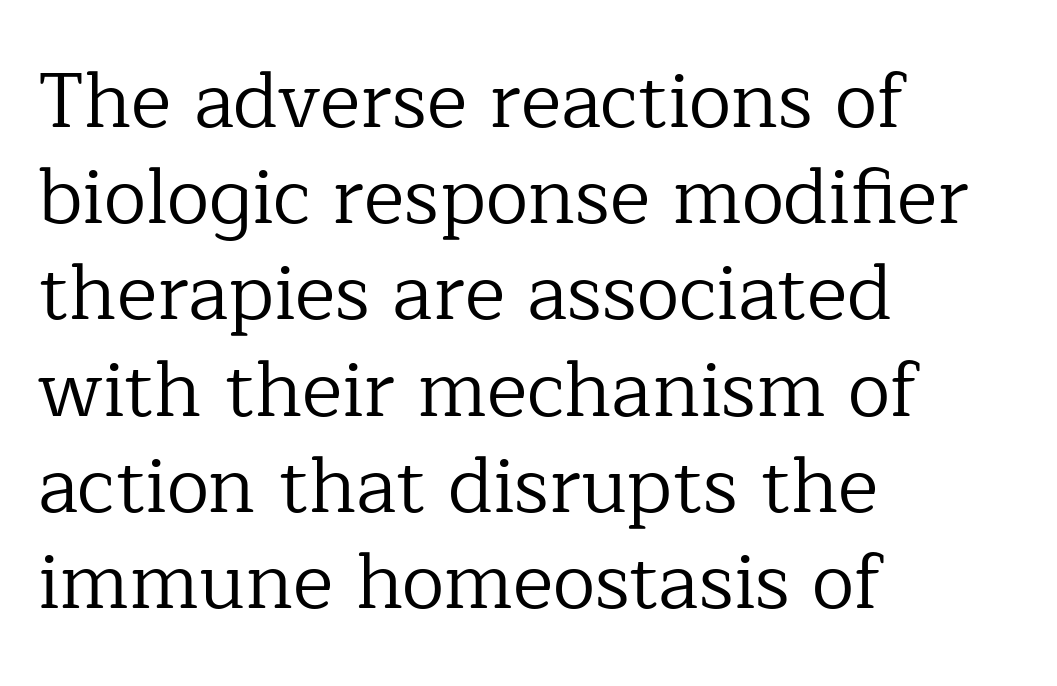
The image shows 77 px regular-weight serif type, upright; set left-aligned, normal line spacing (1.25x), normal letter spacing, not underlined; low stroke contrast and a medium x-height.
